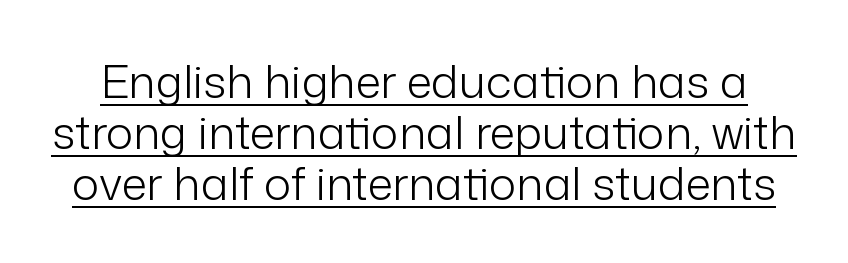
Q: Is the text bold? A: No.
Q: Is the text italic (slanted)? A: No, it is upright.
Q: Is the typeface a serif or a sans-serif typeface? A: Sans-serif.
Q: Is the text underlined? A: Yes.
Q: Is the spacing between letters normal or unusually wide? A: Normal.
Q: Is the spacing between lines tight, normal or loose? A: Tight.
Q: Width (condensed, normal, or wide)? A: Normal.
Q: Stroke contrast? A: Low.
Q: x-height? A: Medium.
Q: Monospaced? A: No.
